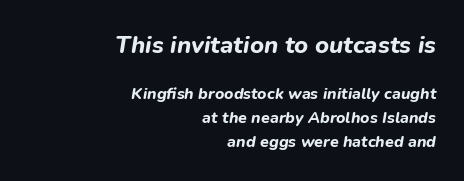
Q: Is the text bold? A: Yes.
Q: Is the text italic (slanted)? A: Yes, it leans right by about 9 degrees.
Q: Is the text underlined? A: No.
Q: How is the paragraph aligned? A: Right-aligned.
Q: Is the spacing between letters normal or unusually wide? A: Normal.
Q: Is the spacing between lines tight, normal or loose? A: Normal.
Q: Which block of text is set in a larger size, the first (top) or the second (bottom)? A: The first (top) one.
